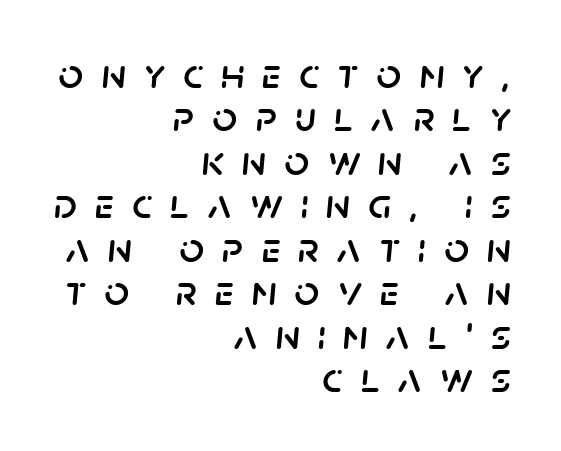
In terms of leading, this rendering errs on the cramped side. The rendering uses natural spacing where letterforms have individual widths. A flush-right, rag-left setting is used for this passage. The baseline area is clear. In terms of posture, this sample is oblique.
